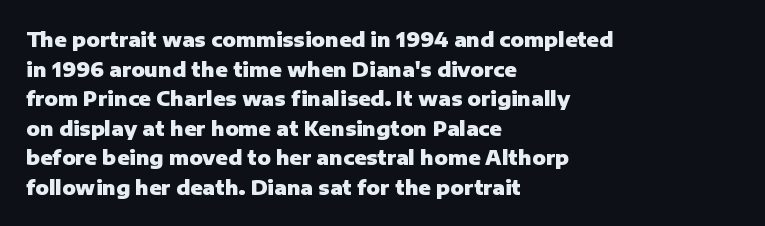
Q: Is the text bold? A: Yes.
Q: Is the text italic (slanted)? A: No, it is upright.
Q: Is the text underlined? A: No.
Q: How is the paragraph aligned? A: Left-aligned.
Q: Is the spacing between letters normal or unusually wide? A: Normal.
Q: Is the spacing between lines tight, normal or loose? A: Normal.
